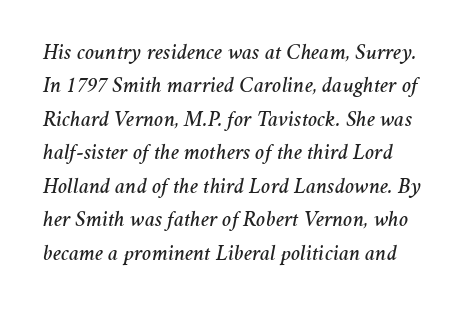
There is no visible air inserted between adjacent glyphs. Evenly set lines give the paragraph a standard silhouette. Rendered with sloped, italic letterforms. Bare-footed words on every line.
